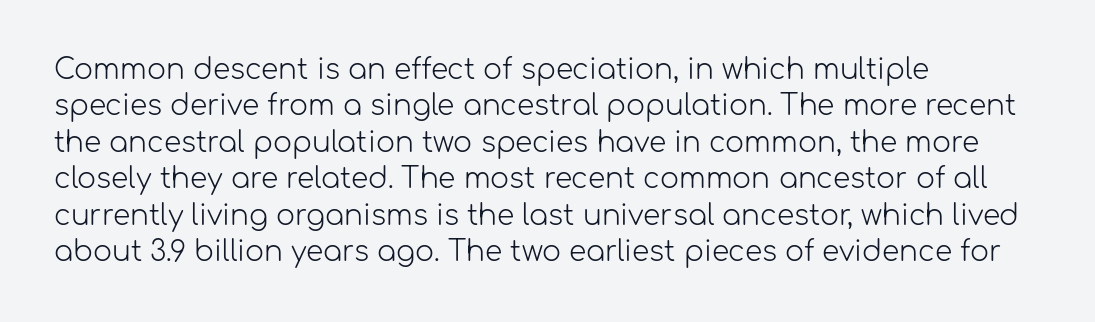
The image shows 28 px light sans-serif type, upright; set left-aligned, normal line spacing (1.3x), normal letter spacing, not underlined; low stroke contrast and a medium x-height.
